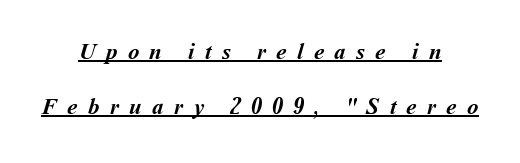
{"bold": "yes", "underline": "yes", "align": "center", "line_spacing": "loose", "line_spacing_ratio": 2.4, "letter_spacing": "wide", "letter_spacing_em": 0.45, "glyph_px": 23}
